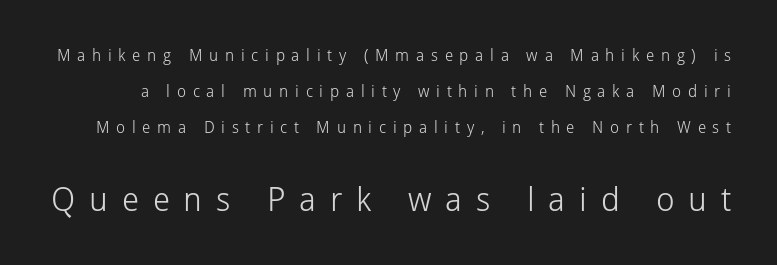
{"serif": "no", "italic": "no", "bold": "no", "weight": "light", "width": "normal", "stroke_contrast": "low", "x_height": "medium", "monospaced": "no", "underline": "no", "line_spacing": "loose", "line_spacing_ratio": 2.24, "letter_spacing": "wide", "letter_spacing_em": 0.42, "larger_block": "second", "size_ratio": 2.06, "glyph_px": 33}
